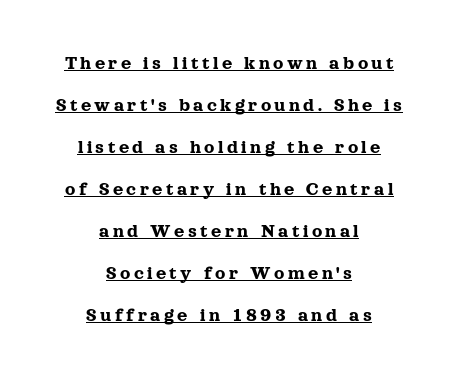
Q: Is the text italic (slanted)? A: No, it is upright.
Q: Is the text underlined? A: Yes.
Q: How is the paragraph aligned? A: Centered.
Q: Is the spacing between lines tight, normal or loose? A: Loose.
